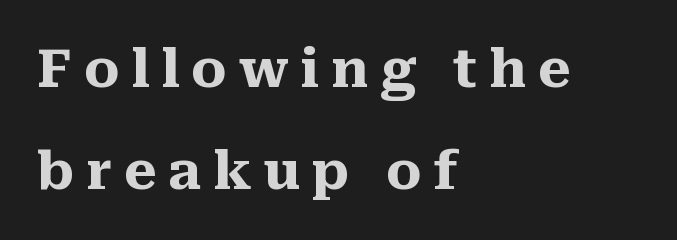
Q: Is the text bold? A: Yes.
Q: Is the text italic (slanted)? A: No, it is upright.
Q: Is the typeface a serif or a sans-serif typeface? A: Serif.
Q: Is the text underlined? A: No.
Q: How is the paragraph aligned? A: Left-aligned.
Q: Is the spacing between letters normal or unusually wide? A: Unusually wide.
Q: Is the spacing between lines tight, normal or loose? A: Loose.
Q: Width (condensed, normal, or wide)? A: Normal.
Q: Stroke contrast? A: Medium.
Q: x-height? A: Medium.
Q: Monospaced? A: No.
